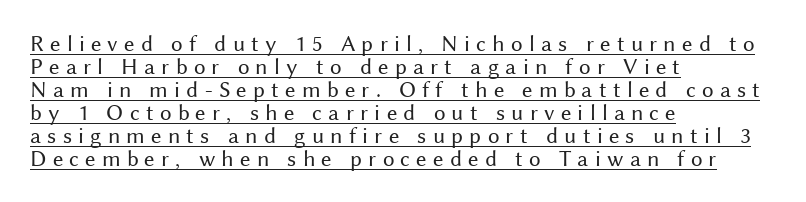
The image shows 23 px text type, upright; set left-aligned, tight line spacing (1.0x), unusually wide letter spacing (+0.27 em), underlined.
